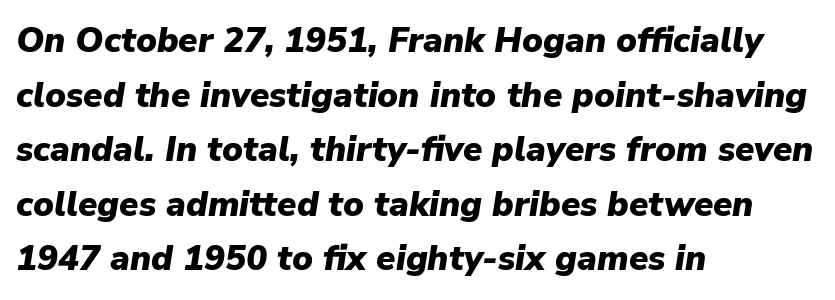
{"italic": "yes", "lean": "right", "slant_degrees": 9, "bold": "yes", "weight": "heavy", "width": "normal", "stroke_contrast": "low", "x_height": "medium", "monospaced": "no", "underline": "no", "align": "left", "line_spacing": "normal", "line_spacing_ratio": 1.56, "letter_spacing": "normal", "letter_spacing_em": 0.0, "glyph_px": 35}
